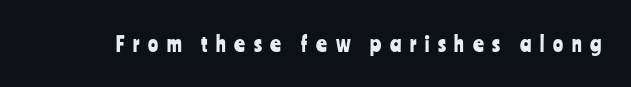
{"italic": "no", "underline": "no", "letter_spacing": "wide", "letter_spacing_em": 0.41, "glyph_px": 21}
